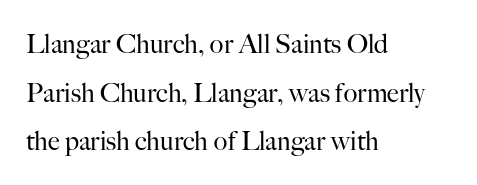
This is roman type, the default non-slanted kind. The rendering anchors every line to the left-hand side. The gaps between neighbouring characters are ordinary and unremarkable. The passage shown is not bold in any degree. The baseline area is clear.
